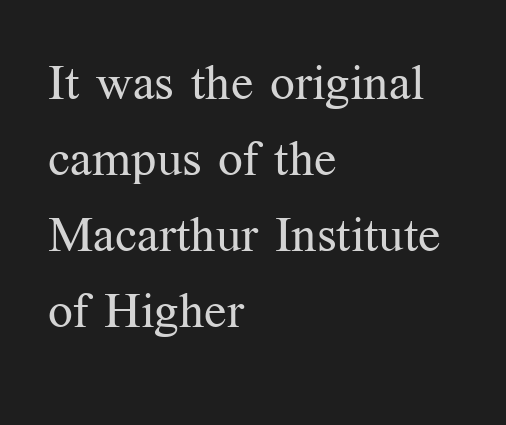
Q: Is the text bold? A: No.
Q: Is the text italic (slanted)? A: No, it is upright.
Q: Is the typeface a serif or a sans-serif typeface? A: Serif.
Q: Is the text underlined? A: No.
Q: How is the paragraph aligned? A: Left-aligned.
Q: Is the spacing between letters normal or unusually wide? A: Normal.
Q: Is the spacing between lines tight, normal or loose? A: Normal.
Q: Width (condensed, normal, or wide)? A: Normal.
Q: Stroke contrast? A: Medium.
Q: x-height? A: Medium.
Q: Monospaced? A: No.
